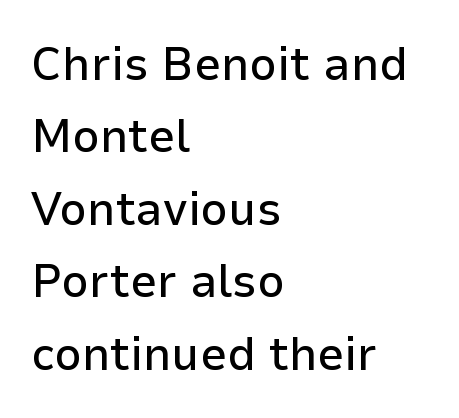
The image shows 48 px sans-serif type, upright; set left-aligned, normal line spacing (1.51x), normal letter spacing, not underlined; low stroke contrast and a medium x-height.
